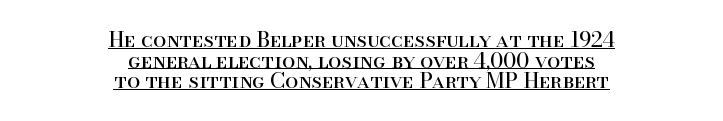
Q: Is the text bold? A: No.
Q: Is the text italic (slanted)? A: No, it is upright.
Q: Is the text underlined? A: Yes.
Q: How is the paragraph aligned? A: Centered.
Q: Is the spacing between letters normal or unusually wide? A: Normal.
Q: Is the spacing between lines tight, normal or loose? A: Tight.
